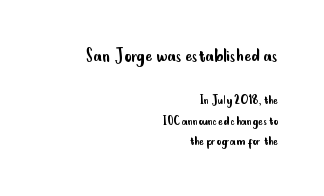
Q: Is the text bold? A: No.
Q: Is the text italic (slanted)? A: No, it is upright.
Q: Is the text underlined? A: No.
Q: How is the paragraph aligned? A: Right-aligned.
Q: Is the spacing between letters normal or unusually wide? A: Normal.
Q: Is the spacing between lines tight, normal or loose? A: Normal.
Q: Which block of text is set in a larger size, the first (top) or the second (bottom)? A: The first (top) one.
